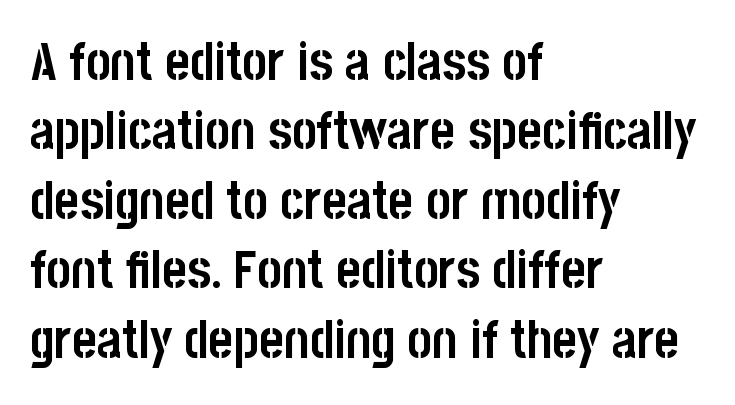
{"serif": "no", "italic": "no", "bold": "yes", "weight": "semibold", "width": "condensed", "stroke_contrast": "low", "x_height": "large", "monospaced": "no", "underline": "no", "align": "left", "line_spacing": "normal", "line_spacing_ratio": 1.31, "letter_spacing": "normal", "letter_spacing_em": 0.0, "glyph_px": 53}
